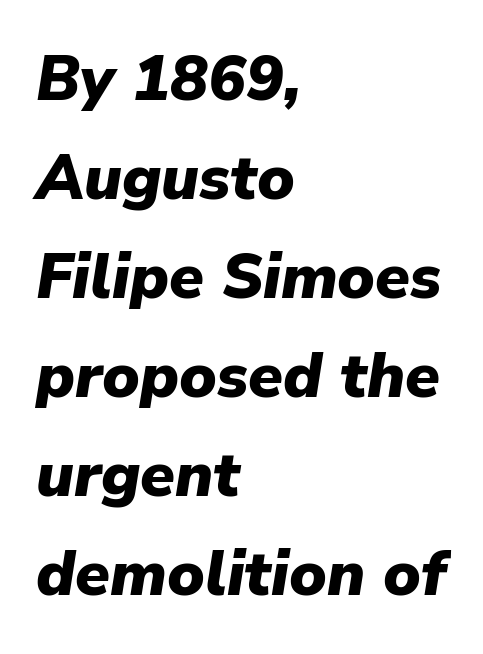
The image shows 63 px heavy type, italic (leaning right); set left-aligned, normal line spacing (1.57x), normal letter spacing, not underlined; low stroke contrast and a medium x-height.
